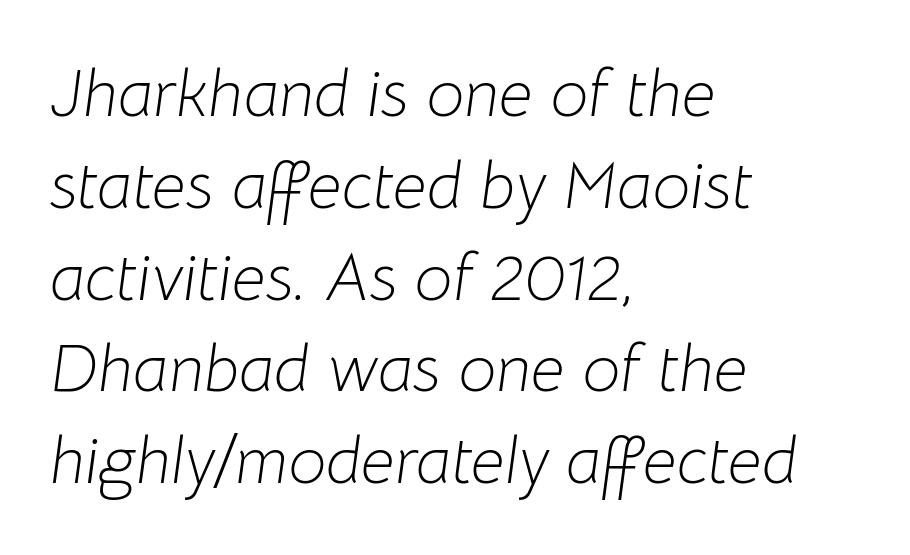
The image shows 67 px light type, italic (leaning right); set left-aligned, normal line spacing (1.37x), normal letter spacing, not underlined; low stroke contrast and a medium x-height.
